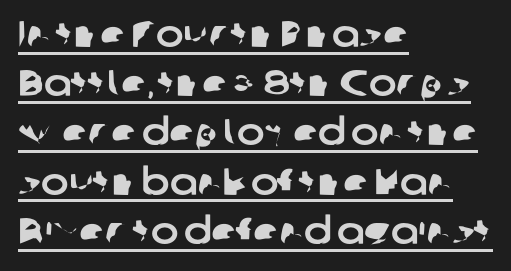
Are there feet on the stems? There aren't — it's a sans. Honestly, the letter spacing is just normal — you wouldn't notice it. In terms of leading, this rendering sits right in the middle. Short and long lines alike share a common starting point at left. Character widths vary here, with narrow letters taking less room than wide ones.
